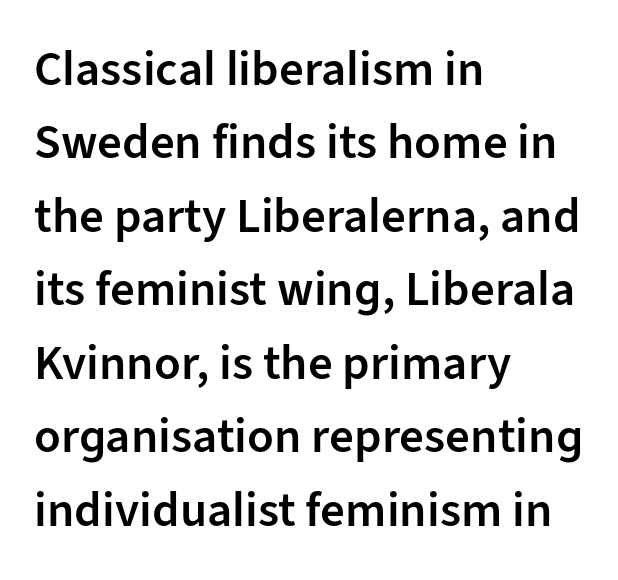
The image shows 49 px semibold sans-serif type, upright; set left-aligned, normal line spacing (1.5x), normal letter spacing, not underlined; low stroke contrast and a medium x-height.
